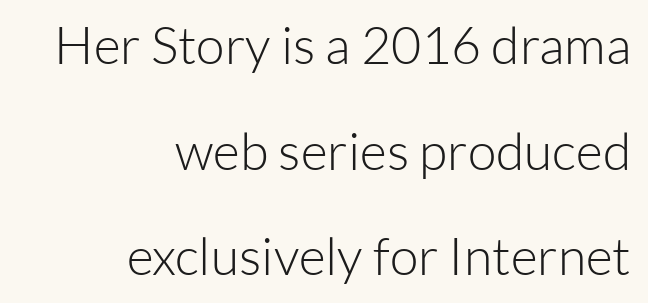
{"serif": "no", "italic": "no", "bold": "no", "weight": "light", "width": "normal", "stroke_contrast": "low", "x_height": "medium", "monospaced": "no", "underline": "no", "align": "right", "line_spacing": "loose", "line_spacing_ratio": 2.03, "letter_spacing": "normal", "letter_spacing_em": 0.0, "glyph_px": 52}
